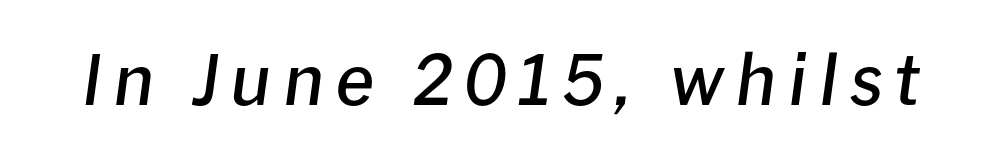
Q: Is the text bold? A: Semi-bold.
Q: Is the text italic (slanted)? A: Yes, it leans right by about 8 degrees.
Q: Is the text underlined? A: No.
Q: Width (condensed, normal, or wide)? A: Normal.
Q: Stroke contrast? A: Low.
Q: x-height? A: Medium.
Q: Monospaced? A: No.
